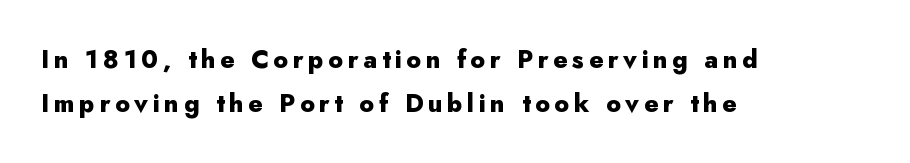
{"italic": "no", "bold": "yes", "underline": "no", "align": "left", "line_spacing_ratio": 1.75, "glyph_px": 25}
